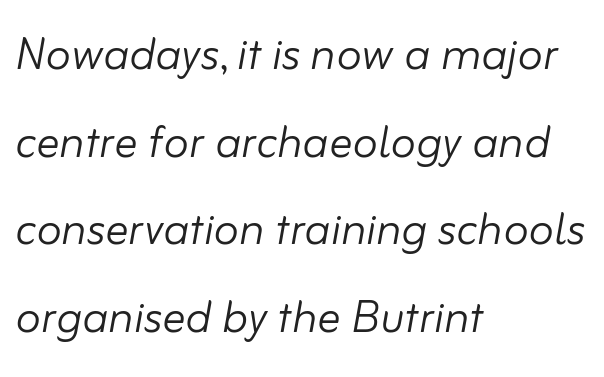
Q: Is the text bold? A: No.
Q: Is the text italic (slanted)? A: Yes, it leans right by about 10 degrees.
Q: Is the text underlined? A: No.
Q: How is the paragraph aligned? A: Left-aligned.
Q: Is the spacing between letters normal or unusually wide? A: Normal.
Q: Is the spacing between lines tight, normal or loose? A: Normal.
Q: Width (condensed, normal, or wide)? A: Normal.
Q: Stroke contrast? A: Low.
Q: x-height? A: Small.
Q: Monospaced? A: No.
